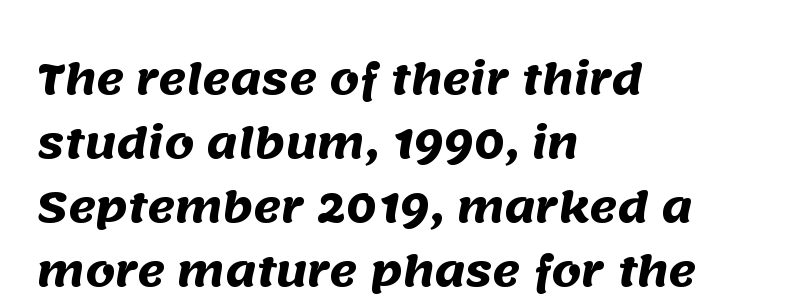
{"serif": "no", "bold": "yes", "weight": "heavy", "width": "normal", "stroke_contrast": "medium", "x_height": "large", "monospaced": "no", "underline": "no", "align": "left", "line_spacing": "normal", "line_spacing_ratio": 1.52, "letter_spacing": "normal", "letter_spacing_em": 0.0, "glyph_px": 42}
